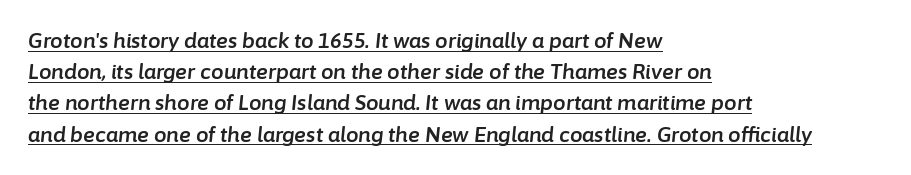
{"italic": "yes", "lean": "right", "slant_degrees": 6, "underline": "yes", "align": "left", "line_spacing": "normal", "line_spacing_ratio": 1.56, "letter_spacing": "normal", "letter_spacing_em": 0.0, "glyph_px": 20}
